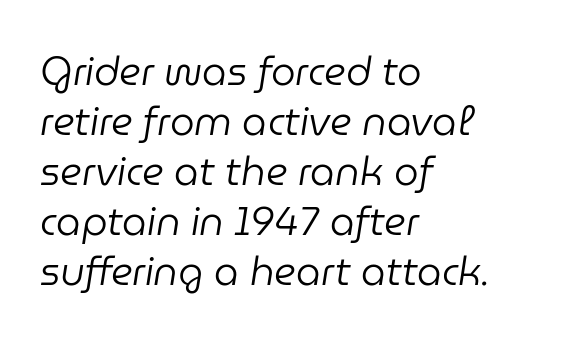
Q: Is the text bold? A: No.
Q: Is the text italic (slanted)? A: Yes, it leans right by about 9 degrees.
Q: Is the text underlined? A: No.
Q: How is the paragraph aligned? A: Left-aligned.
Q: Is the spacing between letters normal or unusually wide? A: Normal.
Q: Is the spacing between lines tight, normal or loose? A: Normal.
Q: Width (condensed, normal, or wide)? A: Normal.
Q: Stroke contrast? A: Low.
Q: x-height? A: Medium.
Q: Monospaced? A: No.
